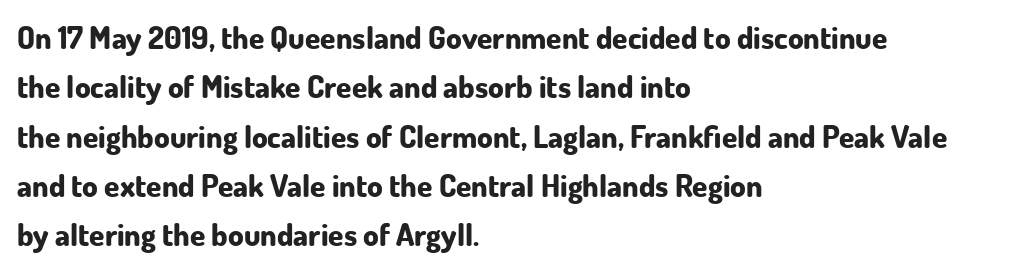
Q: Is the text bold? A: Yes.
Q: Is the text italic (slanted)? A: No, it is upright.
Q: Is the typeface a serif or a sans-serif typeface? A: Sans-serif.
Q: Is the text underlined? A: No.
Q: How is the paragraph aligned? A: Left-aligned.
Q: Is the spacing between letters normal or unusually wide? A: Normal.
Q: Is the spacing between lines tight, normal or loose? A: Normal.
Q: Width (condensed, normal, or wide)? A: Normal.
Q: Stroke contrast? A: Low.
Q: x-height? A: Small.
Q: Monospaced? A: No.
